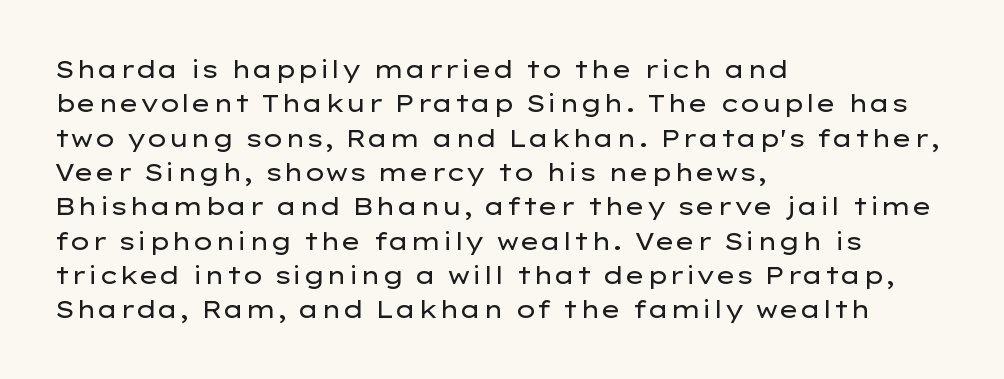
{"italic": "no", "bold": "no", "underline": "no", "align": "left", "line_spacing": "normal", "line_spacing_ratio": 1.43, "letter_spacing": "normal", "letter_spacing_em": 0.0, "glyph_px": 24}
